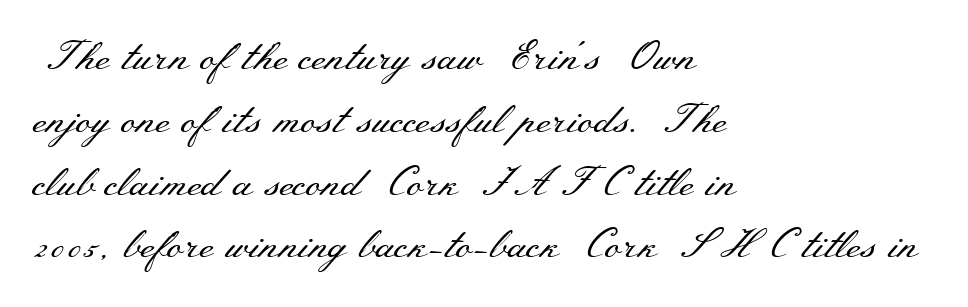
{"serif": "yes", "bold": "no", "weight": "regular", "width": "wide", "stroke_contrast": "medium", "x_height": "small", "monospaced": "no", "underline": "no", "align": "left", "line_spacing": "normal", "line_spacing_ratio": 1.57, "letter_spacing": "normal", "letter_spacing_em": 0.0, "glyph_px": 40}
